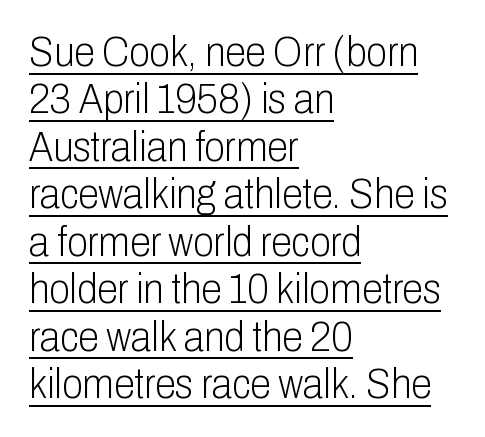
Every row of glyphs begins at an identical x-position on the left. Students, observe: this is what under-led, compact text looks like. A typesetter would mark this as roman, not italic. Note: no serifs on the glyphs. Weight: not bold — regular or lighter.
